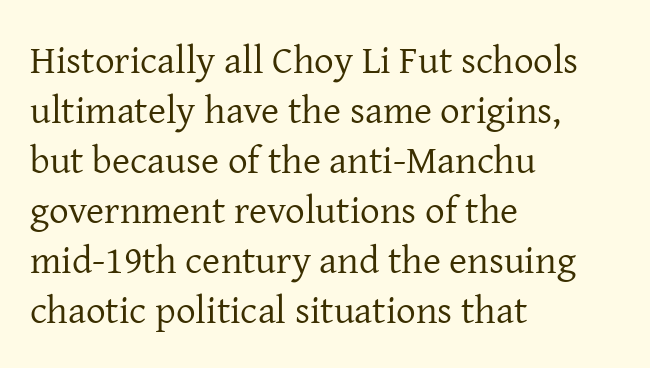
{"serif": "yes", "italic": "no", "bold": "no", "weight": "regular", "width": "normal", "stroke_contrast": "low", "x_height": "medium", "monospaced": "no", "underline": "no", "align": "left", "line_spacing": "normal", "line_spacing_ratio": 1.28, "letter_spacing": "normal", "letter_spacing_em": 0.0, "glyph_px": 39}
